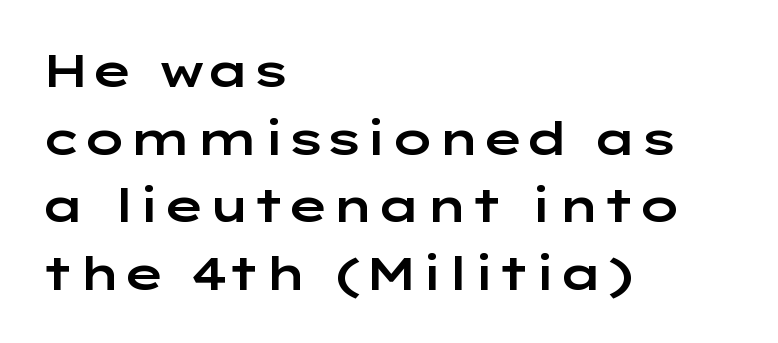
The image shows 46 px wide sans-serif type, upright; set left-aligned, normal line spacing (1.47x), normal letter spacing, not underlined; low stroke contrast and a medium x-height.
